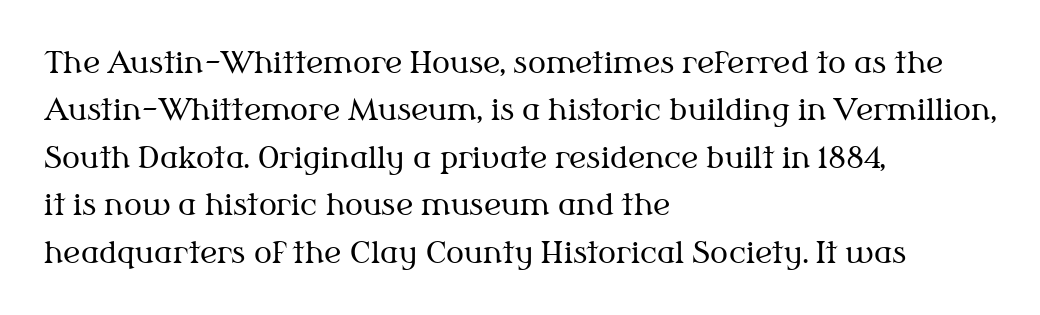
These lines are rendered in a variable-pitch font. These lines sit exactly where default settings would place them. Compared with typical body copy, the letter spacing here is the same. These lines stack with their left ends in a neat column.
